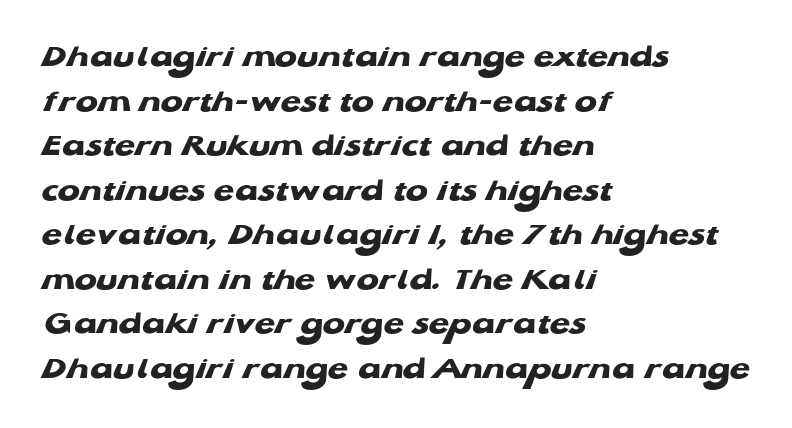
The image shows 33 px heavy, wide sans-serif type; set left-aligned, normal line spacing (1.35x), normal letter spacing, not underlined; low stroke contrast and a medium x-height.
